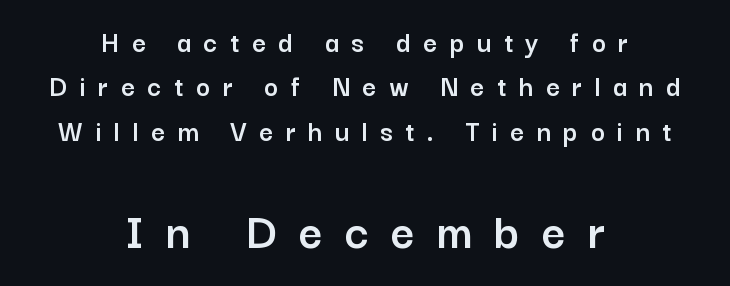
The rag falls on both sides of this text block equally. Posture: vertical. Whoever set this chose a conventional vertical rhythm. Each letter keeps its own natural width here, so spacing adapts to shape.
